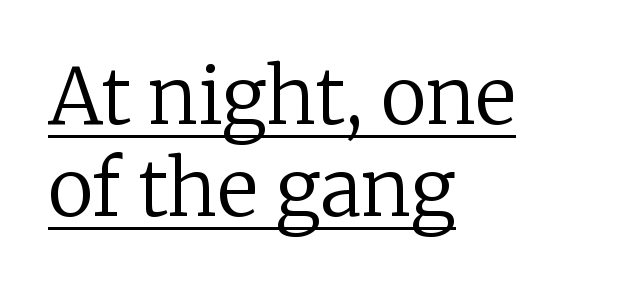
The image shows 77 px regular-weight serif type, upright; set left-aligned, line spacing 1.2x, normal letter spacing, underlined; low stroke contrast and a medium x-height.
